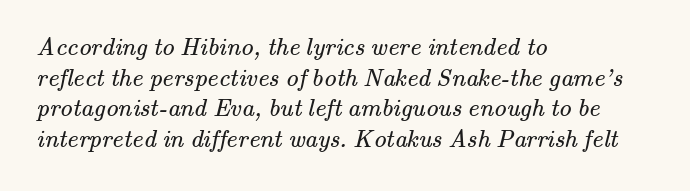
Standard letterfit; no display-style spreading of the glyphs. Visually the block forms a straight wall on the left and a jagged coastline on the right. Plain, unruled lines of type. Weight: not bold — regular or lighter.
